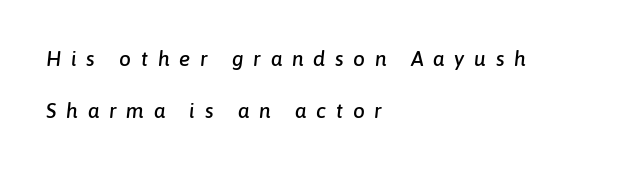
{"italic": "yes", "lean": "right", "slant_degrees": 6, "underline": "no", "align": "left", "line_spacing": "loose", "line_spacing_ratio": 2.5, "letter_spacing": "wide", "letter_spacing_em": 0.46, "glyph_px": 21}
